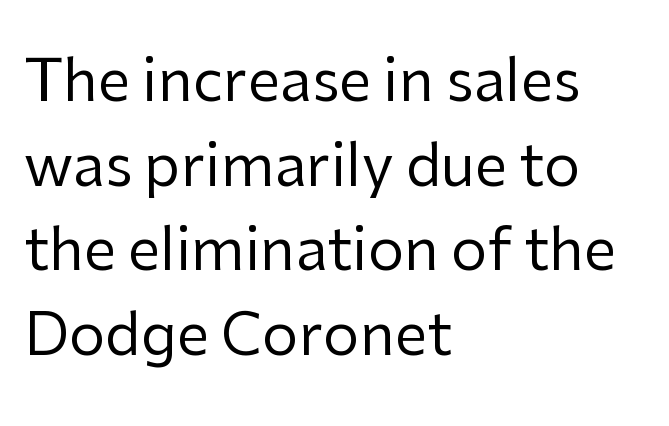
Unbolded letterforms with no extra heft. Spacing between characters is what you'd get straight out of the box. These lines are set flush left with a ragged right edge. Spacing verdict: proportional, widths tailored to each character. Note: no serifs on the glyphs. Beneath every word, the page is bare.
